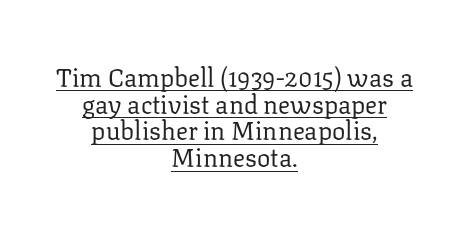
Both edges are ragged and mirror each other, which tells us the setting is centered. In terms of posture, this sample is upright. Heaviness? Minimal to ordinary, like unemphasized prose. The sample's only ornament is a line tracing under the words.
